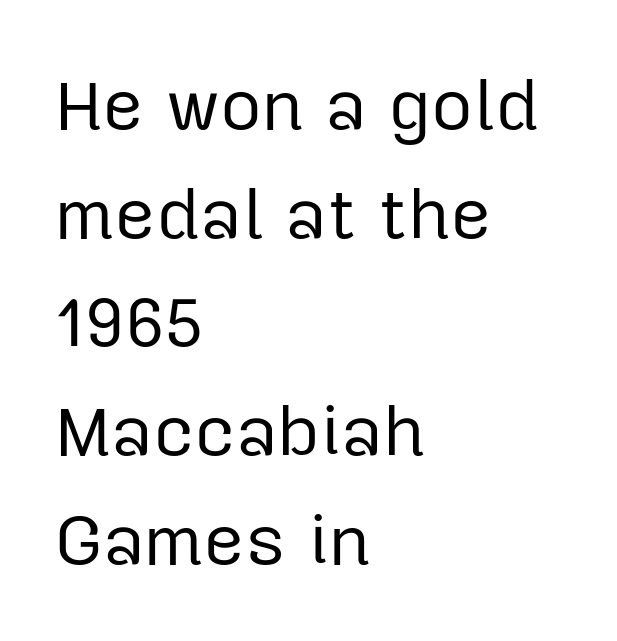
{"serif": "no", "italic": "no", "bold": "no", "weight": "regular", "width": "normal", "stroke_contrast": "low", "x_height": "medium", "monospaced": "no", "underline": "no", "align": "left", "line_spacing": "normal", "line_spacing_ratio": 1.51, "letter_spacing": "normal", "letter_spacing_em": 0.0, "glyph_px": 72}
